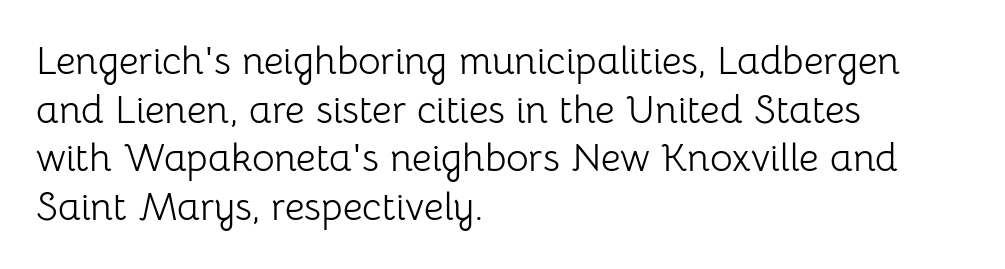
Q: Is the text bold? A: No.
Q: Is the text italic (slanted)? A: No, it is upright.
Q: Is the typeface a serif or a sans-serif typeface? A: Sans-serif.
Q: Is the text underlined? A: No.
Q: How is the paragraph aligned? A: Left-aligned.
Q: Is the spacing between letters normal or unusually wide? A: Normal.
Q: Is the spacing between lines tight, normal or loose? A: Normal.
Q: Width (condensed, normal, or wide)? A: Normal.
Q: Stroke contrast? A: Low.
Q: x-height? A: Medium.
Q: Monospaced? A: No.
